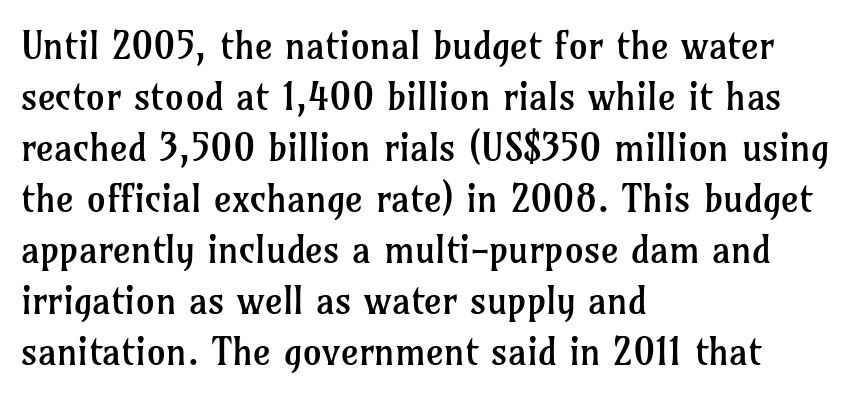
Q: Is the text bold? A: No.
Q: Is the text italic (slanted)? A: No, it is upright.
Q: Is the typeface a serif or a sans-serif typeface? A: Serif.
Q: Is the text underlined? A: No.
Q: How is the paragraph aligned? A: Left-aligned.
Q: Is the spacing between letters normal or unusually wide? A: Normal.
Q: Is the spacing between lines tight, normal or loose? A: Normal.
Q: Width (condensed, normal, or wide)? A: Normal.
Q: Stroke contrast? A: Low.
Q: x-height? A: Medium.
Q: Monospaced? A: No.
